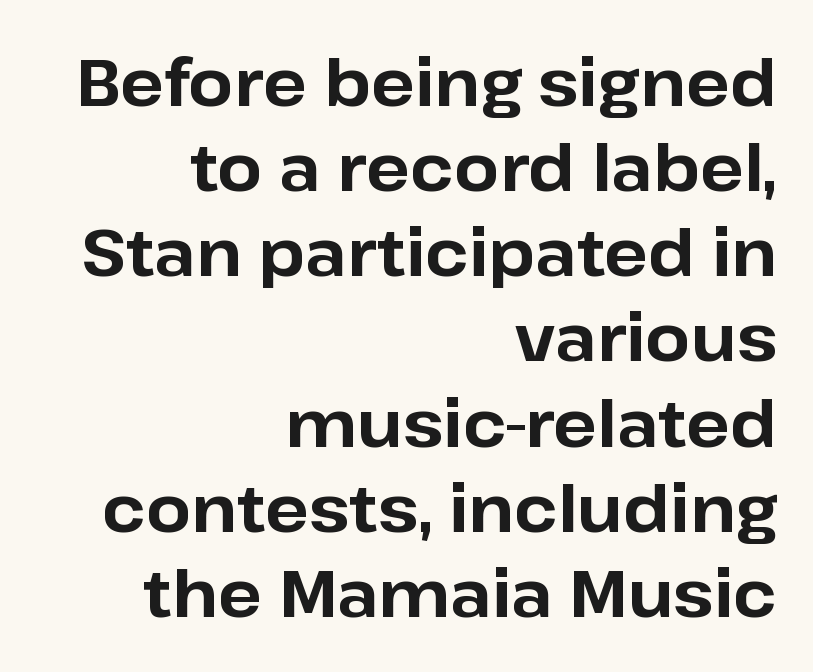
The image shows 65 px bold sans-serif type, upright; set right-aligned, normal line spacing (1.31x), normal letter spacing, not underlined; low stroke contrast and a medium x-height.
